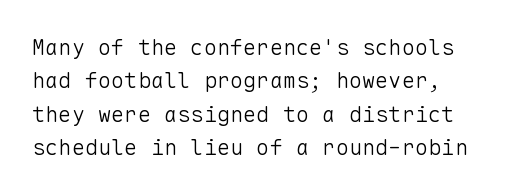
{"italic": "no", "bold": "no", "underline": "no", "align": "left", "line_spacing": "normal", "line_spacing_ratio": 1.52, "letter_spacing": "normal", "letter_spacing_em": 0.0, "glyph_px": 22}
